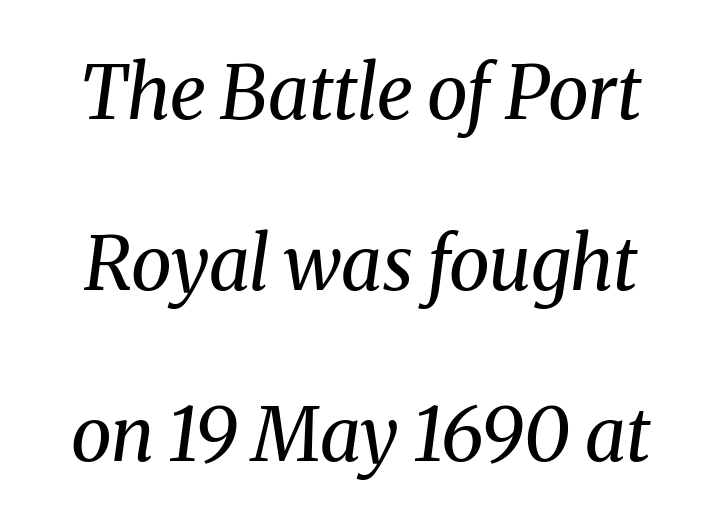
The image shows 74 px regular-weight serif type, italic (leaning right); set loose line spacing (2.31x), normal letter spacing, not underlined; medium stroke contrast and a medium x-height.
